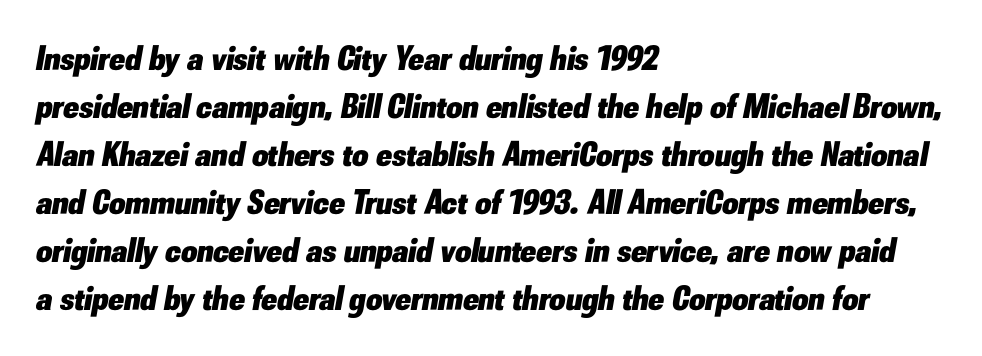
{"italic": "yes", "lean": "right", "slant_degrees": 10, "bold": "yes", "weight": "heavy", "width": "normal", "stroke_contrast": "low", "x_height": "small", "monospaced": "no", "underline": "no", "align": "left", "line_spacing": "normal", "line_spacing_ratio": 1.37, "letter_spacing": "normal", "letter_spacing_em": 0.0, "glyph_px": 35}
